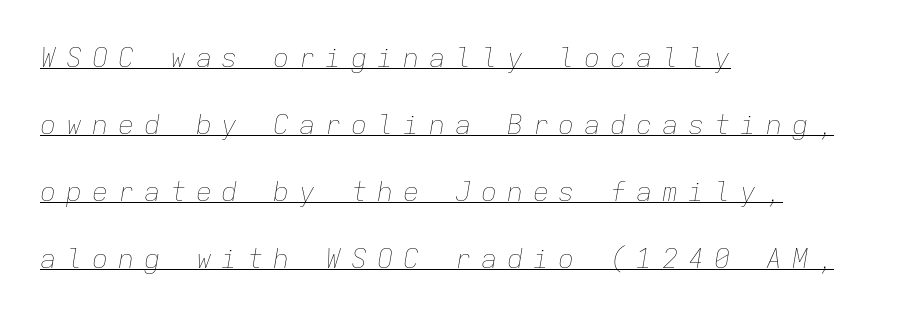
{"italic": "yes", "lean": "right", "slant_degrees": 9, "bold": "no", "underline": "yes", "align": "left", "line_spacing": "loose", "line_spacing_ratio": 2.48, "letter_spacing": "wide", "letter_spacing_em": 0.36, "glyph_px": 27}
